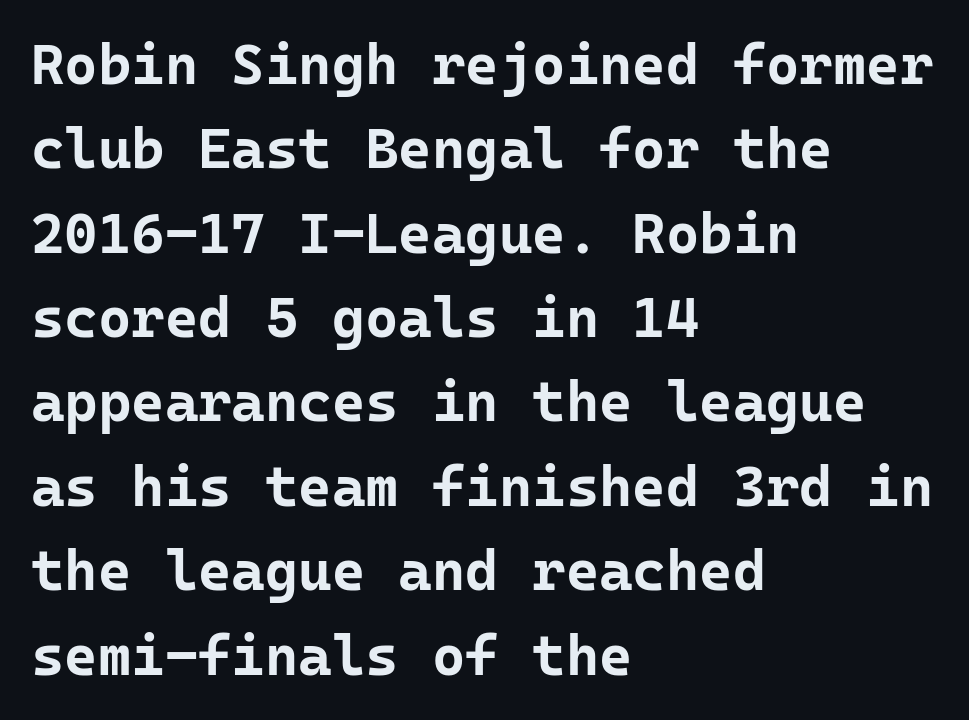
Q: Is the text bold? A: Yes.
Q: Is the text italic (slanted)? A: No, it is upright.
Q: Is the typeface a serif or a sans-serif typeface? A: Sans-serif.
Q: Is the text underlined? A: No.
Q: How is the paragraph aligned? A: Left-aligned.
Q: Is the spacing between letters normal or unusually wide? A: Normal.
Q: Is the spacing between lines tight, normal or loose? A: Normal.
Q: Width (condensed, normal, or wide)? A: Normal.
Q: Stroke contrast? A: Low.
Q: x-height? A: Medium.
Q: Monospaced? A: Yes.
